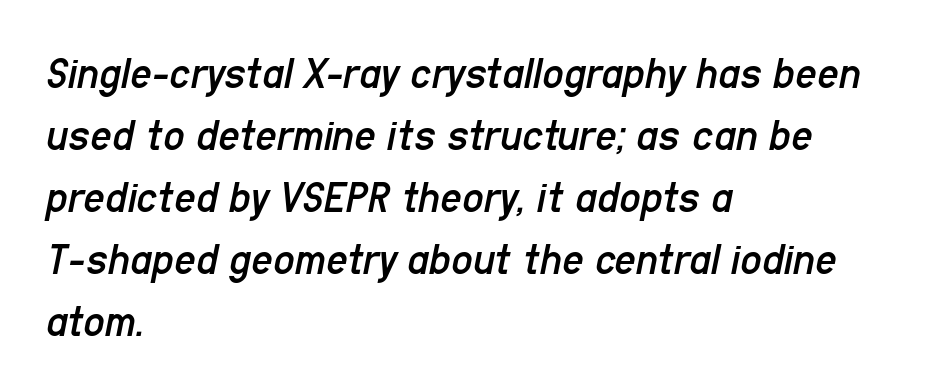
Q: Is the text bold? A: No.
Q: Is the text italic (slanted)? A: Yes, it leans right by about 11 degrees.
Q: Is the text underlined? A: No.
Q: How is the paragraph aligned? A: Left-aligned.
Q: Is the spacing between letters normal or unusually wide? A: Normal.
Q: Is the spacing between lines tight, normal or loose? A: Normal.
Q: Width (condensed, normal, or wide)? A: Condensed.
Q: Stroke contrast? A: Low.
Q: x-height? A: Medium.
Q: Monospaced? A: No.
